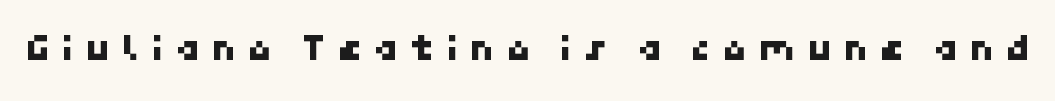
The image shows 40 px sans-serif type; set unusually wide letter spacing (+0.28 em), not underlined; low stroke contrast and a medium x-height.
